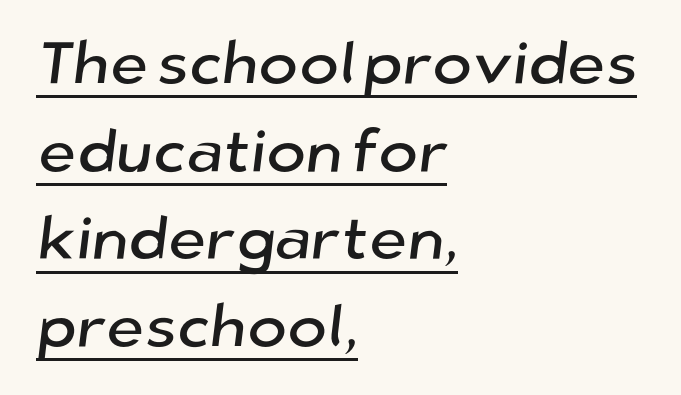
The image shows 60 px sans-serif type; set left-aligned, normal line spacing (1.46x), normal letter spacing, underlined; low stroke contrast and a medium x-height.
